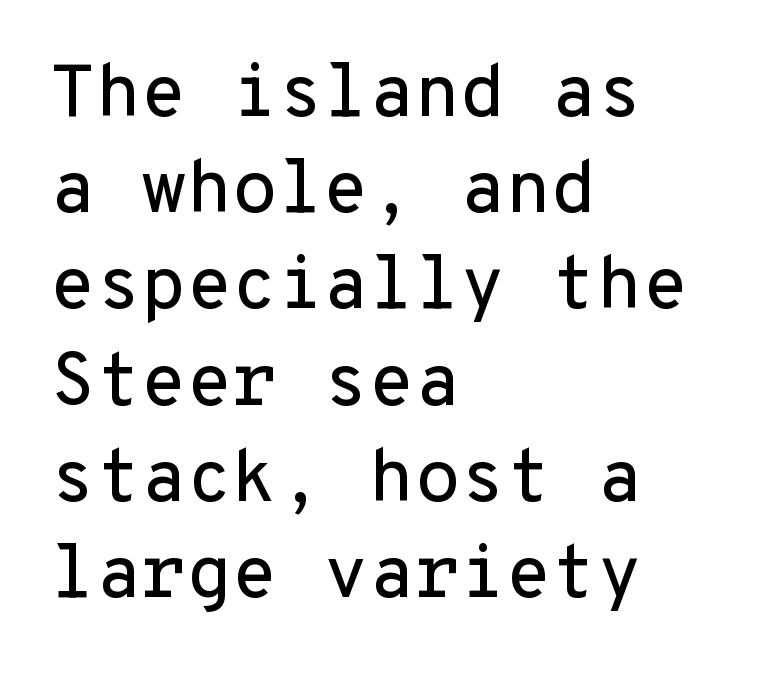
{"serif": "no", "italic": "no", "width": "normal", "stroke_contrast": "low", "x_height": "medium", "monospaced": "yes", "underline": "no", "align": "left", "line_spacing": "normal", "line_spacing_ratio": 1.3, "letter_spacing": "normal", "letter_spacing_em": 0.0, "glyph_px": 74}
